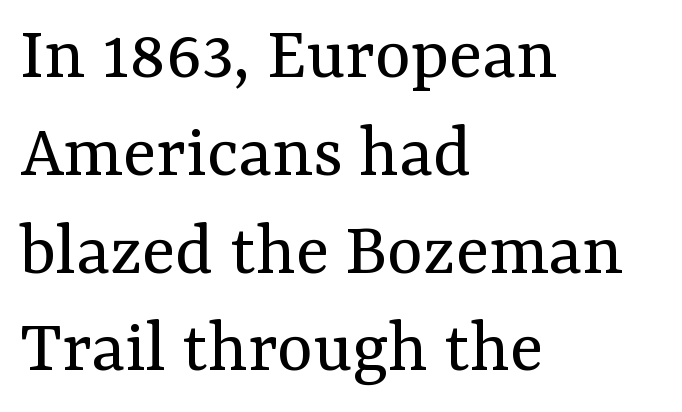
Notice how the passage keeps a crisp vertical edge on the left only. The face used here is seriffed, in the tradition of book romans. The letters look calm and open, with moderate or lighter stems. Looks like regular typesetting: each glyph gets only the width it needs. This rendering features lettering with no underline. Students, observe: this is what conventionally led text looks like.
